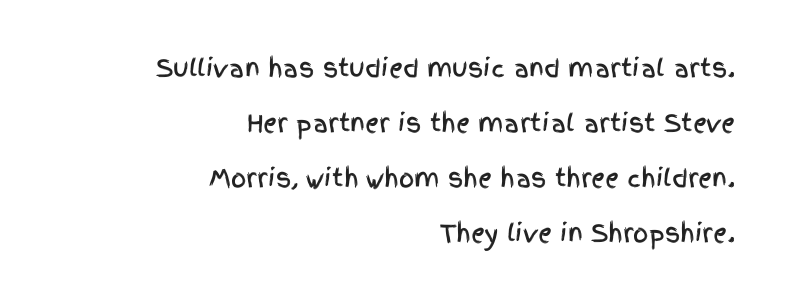
Do the letters lean? They stand straight. Honestly, the rows look like they've been pulled way apart. If you drew a ruler down the right edge, every line would touch it. Spacing between characters is what you'd get straight out of the box.
